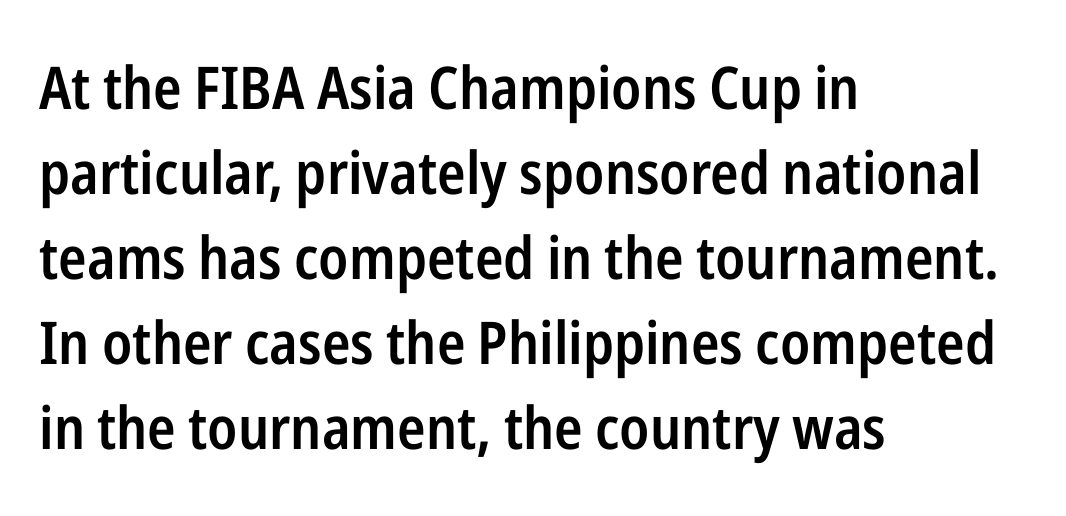
Q: Is the text bold? A: Semi-bold.
Q: Is the text italic (slanted)? A: No, it is upright.
Q: Is the typeface a serif or a sans-serif typeface? A: Sans-serif.
Q: Is the text underlined? A: No.
Q: How is the paragraph aligned? A: Left-aligned.
Q: Is the spacing between letters normal or unusually wide? A: Normal.
Q: Is the spacing between lines tight, normal or loose? A: Normal.
Q: Width (condensed, normal, or wide)? A: Condensed.
Q: Stroke contrast? A: Low.
Q: x-height? A: Medium.
Q: Monospaced? A: No.
